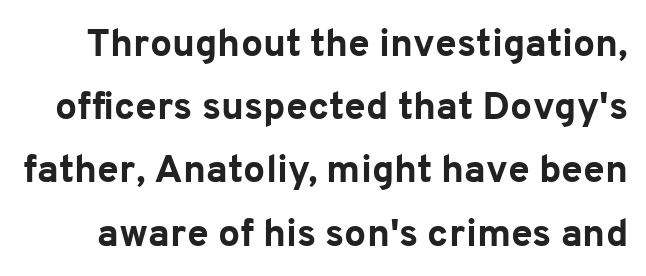
The image shows 39 px bold sans-serif type, upright; set normal line spacing (1.62x), normal letter spacing, not underlined; low stroke contrast and a medium x-height.
